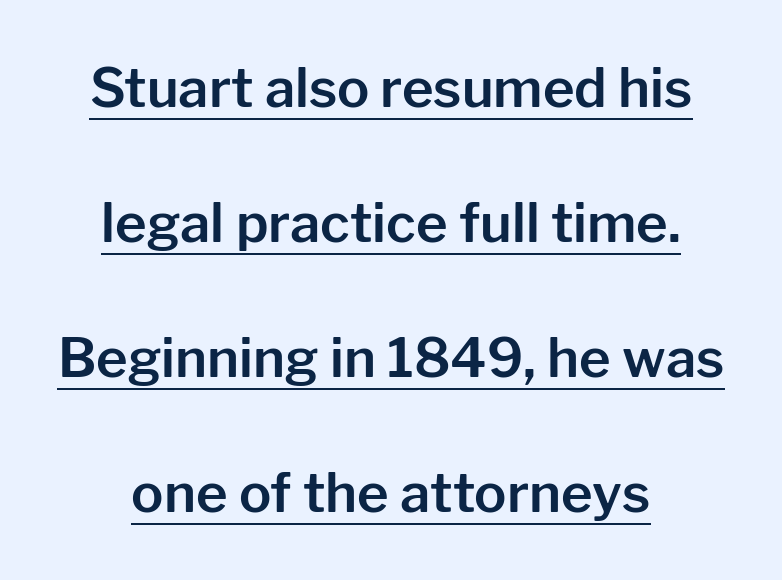
{"serif": "no", "italic": "no", "width": "normal", "stroke_contrast": "low", "x_height": "medium", "monospaced": "no", "underline": "yes", "line_spacing": "loose", "line_spacing_ratio": 2.5, "letter_spacing": "normal", "letter_spacing_em": 0.0, "glyph_px": 54}
